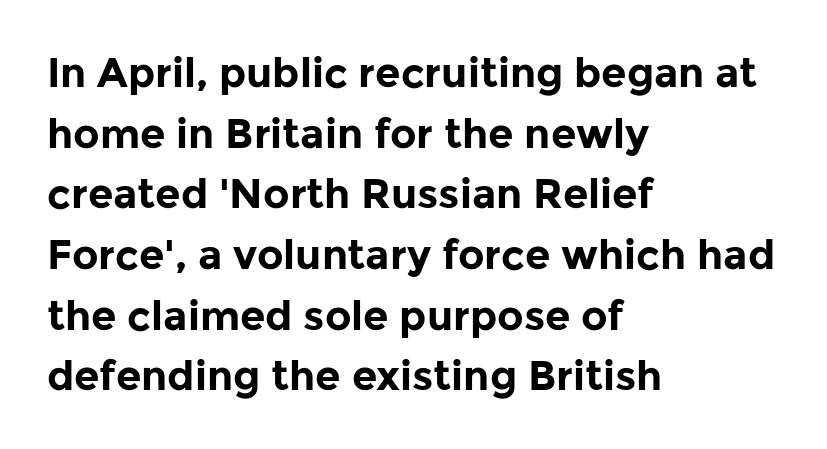
{"serif": "no", "italic": "no", "bold": "yes", "weight": "bold", "width": "normal", "stroke_contrast": "low", "x_height": "medium", "monospaced": "no", "underline": "no", "align": "left", "line_spacing": "normal", "line_spacing_ratio": 1.48, "letter_spacing": "normal", "letter_spacing_em": 0.0, "glyph_px": 41}
